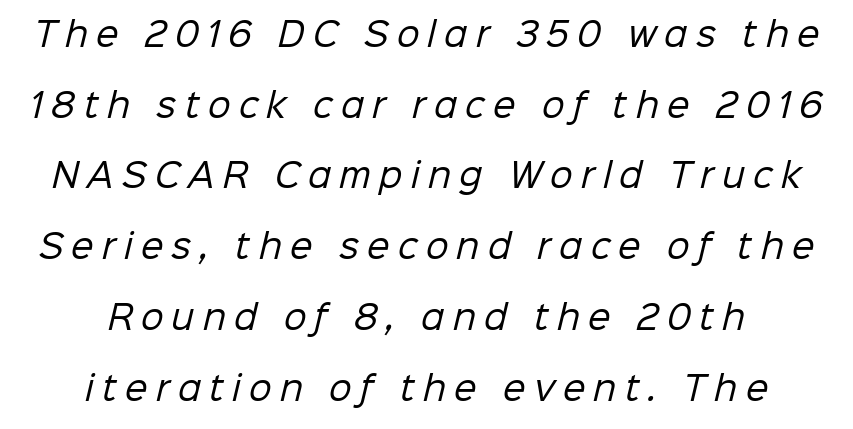
{"serif": "no", "bold": "no", "weight": "regular", "width": "normal", "stroke_contrast": "low", "x_height": "medium", "monospaced": "no", "underline": "no", "align": "center", "line_spacing": "loose", "line_spacing_ratio": 2.21, "letter_spacing": "wide", "letter_spacing_em": 0.26, "glyph_px": 32}
